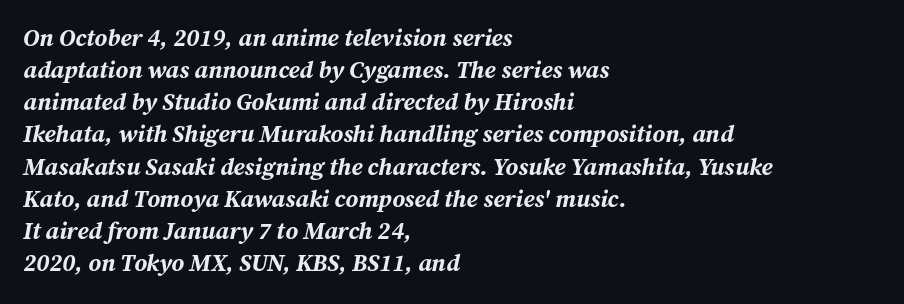
The image shows 24 px bold type, italic (leaning right); set left-aligned, normal line spacing (1.34x), normal letter spacing, not underlined.
